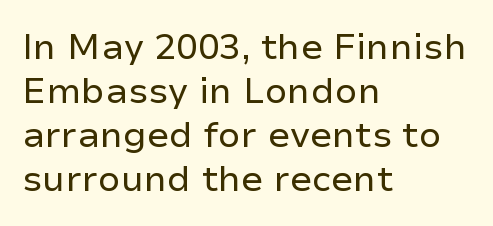
Any mark beneath the type? The region is blank. Characters remain perfectly vertical along every line. Each letter keeps its own natural width here, so spacing adapts to shape. The letterforms sit at book weight or below. Notice how the passage keeps a crisp vertical edge on the left only. The face used here is rendered with its standard letterfit.
